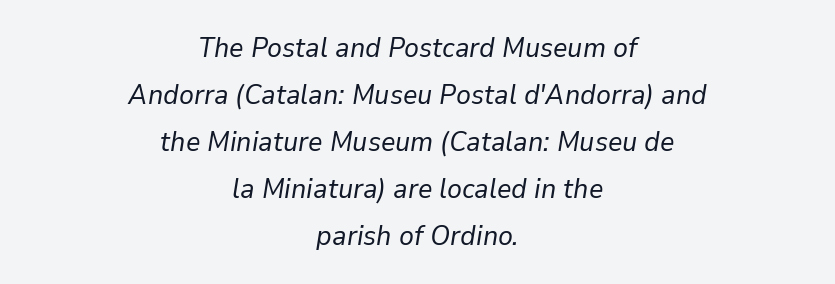
Q: Is the text bold? A: No.
Q: Is the text italic (slanted)? A: Yes, it leans right by about 9 degrees.
Q: Is the text underlined? A: No.
Q: How is the paragraph aligned? A: Centered.
Q: Is the spacing between letters normal or unusually wide? A: Normal.
Q: Is the spacing between lines tight, normal or loose? A: Normal.
Q: Width (condensed, normal, or wide)? A: Normal.
Q: Stroke contrast? A: Low.
Q: x-height? A: Medium.
Q: Monospaced? A: No.
